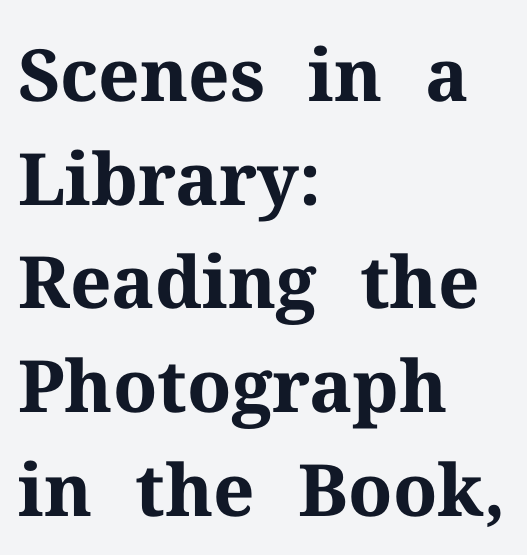
Q: Is the text bold? A: Yes.
Q: Is the text italic (slanted)? A: No, it is upright.
Q: Is the typeface a serif or a sans-serif typeface? A: Serif.
Q: Is the text underlined? A: No.
Q: How is the paragraph aligned? A: Left-aligned.
Q: Is the spacing between letters normal or unusually wide? A: Normal.
Q: Is the spacing between lines tight, normal or loose? A: Normal.
Q: Width (condensed, normal, or wide)? A: Normal.
Q: Stroke contrast? A: Medium.
Q: x-height? A: Medium.
Q: Monospaced? A: No.
